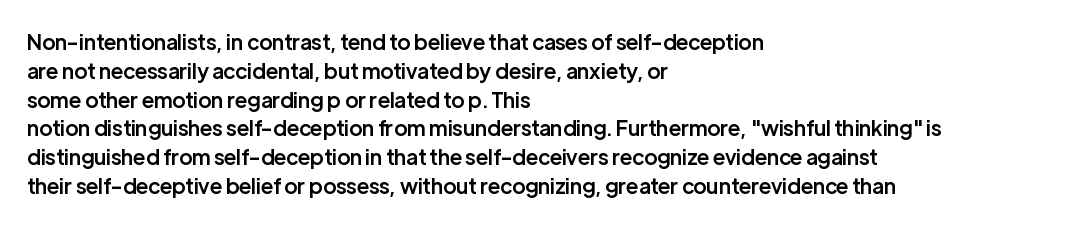
Q: Is the text bold? A: Semi-bold.
Q: Is the text italic (slanted)? A: No, it is upright.
Q: Is the text underlined? A: No.
Q: How is the paragraph aligned? A: Left-aligned.
Q: Is the spacing between letters normal or unusually wide? A: Normal.
Q: Is the spacing between lines tight, normal or loose? A: Normal.
